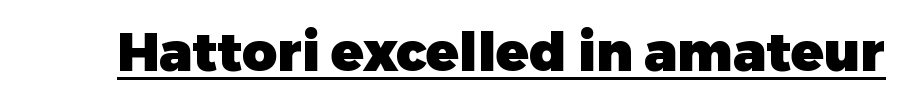
Q: Is the text bold? A: Yes.
Q: Is the text italic (slanted)? A: No, it is upright.
Q: Is the typeface a serif or a sans-serif typeface? A: Sans-serif.
Q: Is the text underlined? A: Yes.
Q: Is the spacing between letters normal or unusually wide? A: Normal.
Q: Width (condensed, normal, or wide)? A: Normal.
Q: Stroke contrast? A: Low.
Q: x-height? A: Medium.
Q: Monospaced? A: No.
